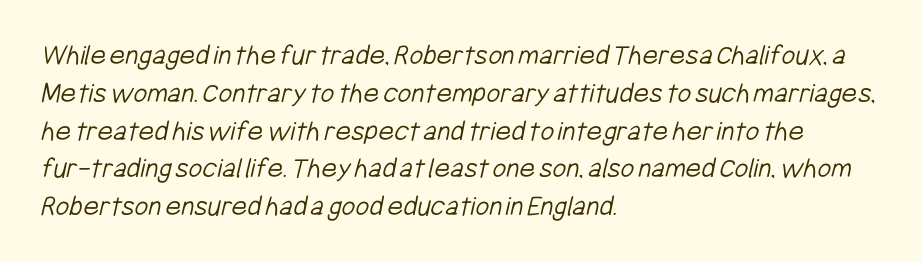
{"serif": "no", "bold": "no", "weight": "light", "width": "condensed", "stroke_contrast": "low", "x_height": "medium", "monospaced": "no", "underline": "no", "align": "left", "line_spacing": "normal", "line_spacing_ratio": 1.26, "letter_spacing": "normal", "letter_spacing_em": 0.0, "glyph_px": 30}
